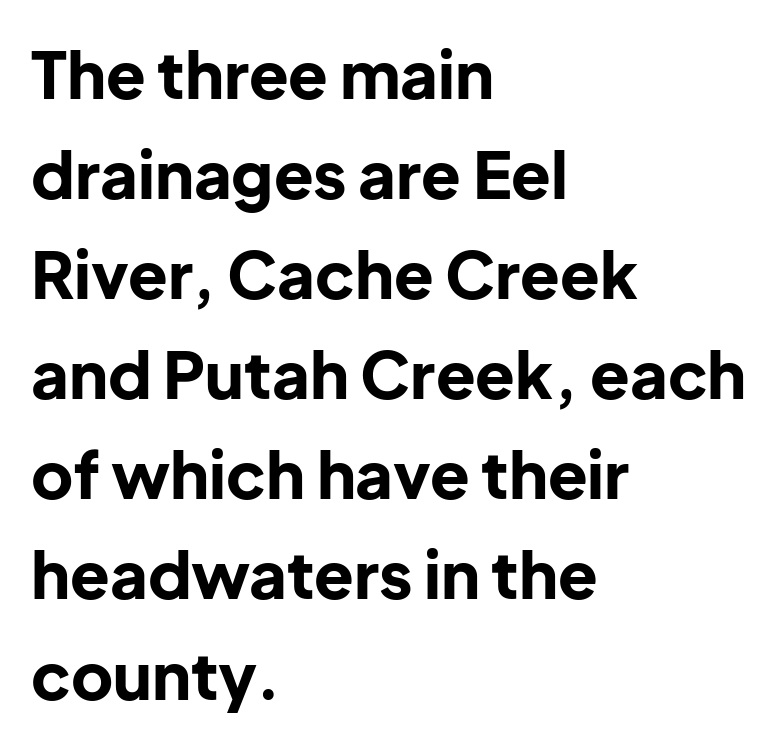
Q: Is the text bold? A: Yes.
Q: Is the text italic (slanted)? A: No, it is upright.
Q: Is the typeface a serif or a sans-serif typeface? A: Sans-serif.
Q: Is the text underlined? A: No.
Q: How is the paragraph aligned? A: Left-aligned.
Q: Is the spacing between letters normal or unusually wide? A: Normal.
Q: Is the spacing between lines tight, normal or loose? A: Normal.
Q: Width (condensed, normal, or wide)? A: Normal.
Q: Stroke contrast? A: Low.
Q: x-height? A: Medium.
Q: Monospaced? A: No.
